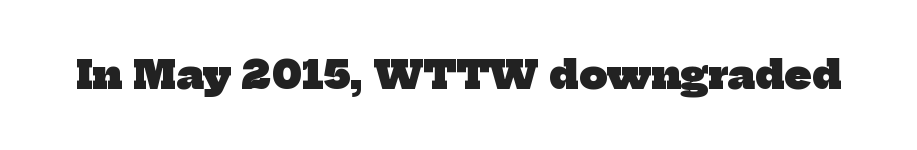
The glyphs have the mass of a bold cut. Underline: absent. The letters carry serifs — small finishing strokes at the ends of their stems. A typesetter would call this proportional, since set widths differ per character. There is no visible air inserted between adjacent glyphs.
